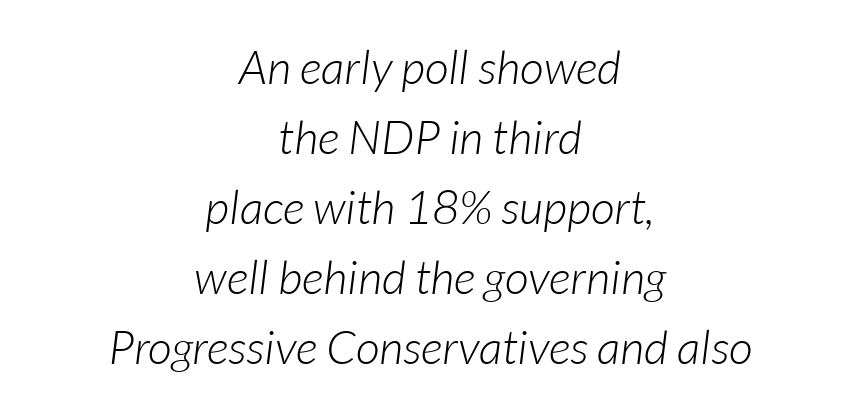
The image shows 47 px light sans-serif type; set centered, normal line spacing (1.49x), normal letter spacing, not underlined; low stroke contrast and a medium x-height.
